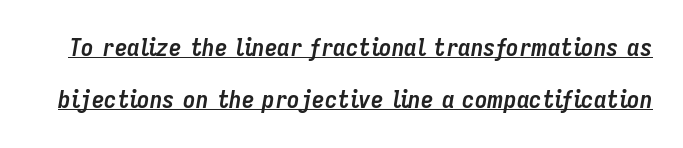
The image shows 25 px bold type, italic (leaning right); set loose line spacing (2.09x), normal letter spacing, underlined.
